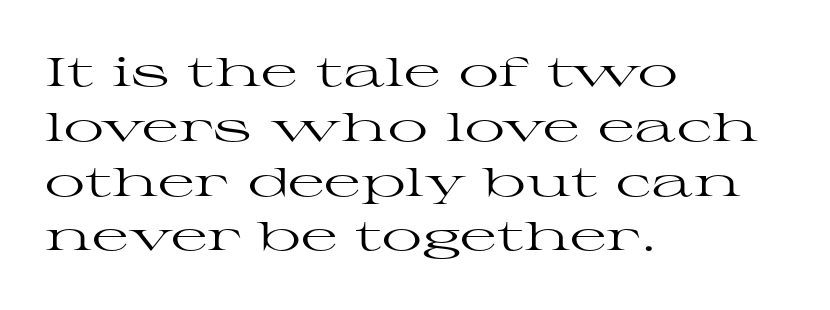
{"serif": "yes", "italic": "no", "bold": "no", "weight": "regular", "width": "wide", "stroke_contrast": "high", "x_height": "medium", "monospaced": "no", "underline": "no", "align": "left", "line_spacing": "normal", "line_spacing_ratio": 1.37, "letter_spacing": "normal", "letter_spacing_em": 0.0, "glyph_px": 40}
